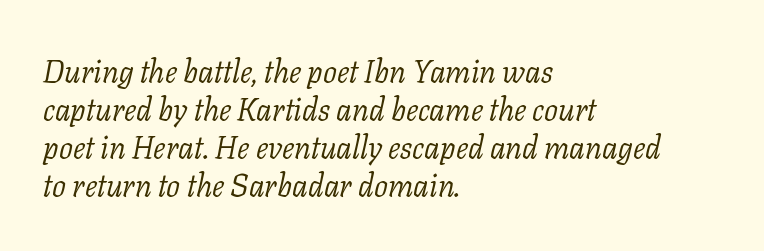
Q: Is the text bold? A: No.
Q: Is the text italic (slanted)? A: Yes, it leans right by about 11 degrees.
Q: Is the typeface a serif or a sans-serif typeface? A: Serif.
Q: Is the text underlined? A: No.
Q: How is the paragraph aligned? A: Left-aligned.
Q: Is the spacing between letters normal or unusually wide? A: Normal.
Q: Width (condensed, normal, or wide)? A: Normal.
Q: Stroke contrast? A: Low.
Q: x-height? A: Medium.
Q: Monospaced? A: No.
